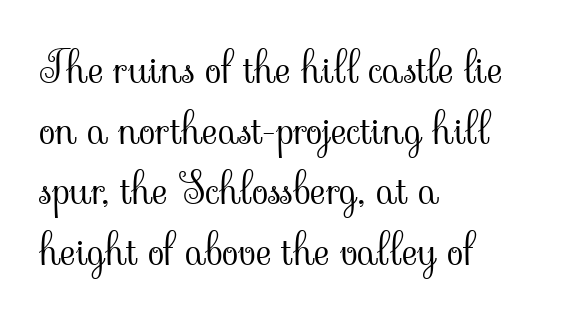
Looks like regular typesetting: each glyph gets only the width it needs. Nothing heavy about these letters — not bold at all. You can tell it's not italic because the verticals are truly vertical. The lines in this sample share a left origin and differ only in where they stop.
